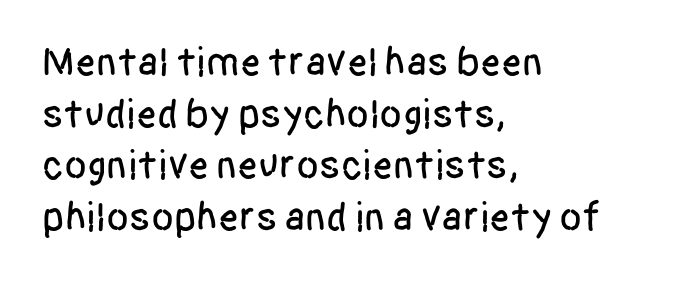
The image shows 41 px condensed sans-serif type, upright; set left-aligned, normal line spacing (1.26x), normal letter spacing, not underlined; low stroke contrast and a large x-height.
